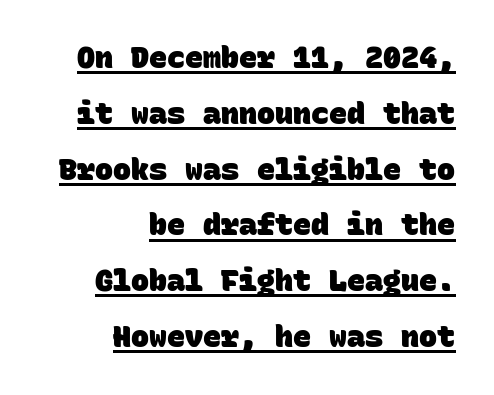
{"serif": "no", "bold": "yes", "weight": "heavy", "width": "normal", "stroke_contrast": "low", "x_height": "large", "monospaced": "yes", "underline": "yes", "align": "right", "line_spacing_ratio": 1.86, "letter_spacing": "normal", "letter_spacing_em": 0.0, "glyph_px": 30}
